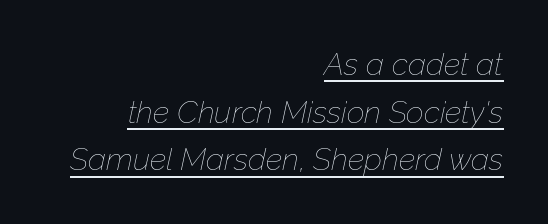
Q: Is the text bold? A: No.
Q: Is the text italic (slanted)? A: Yes, it leans right by about 12 degrees.
Q: Is the text underlined? A: Yes.
Q: How is the paragraph aligned? A: Right-aligned.
Q: Is the spacing between letters normal or unusually wide? A: Normal.
Q: Is the spacing between lines tight, normal or loose? A: Normal.
Q: Width (condensed, normal, or wide)? A: Normal.
Q: Stroke contrast? A: Low.
Q: x-height? A: Medium.
Q: Monospaced? A: No.
